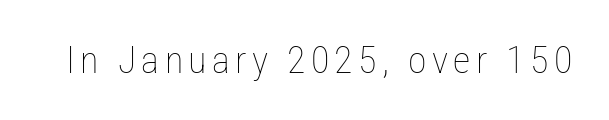
The image shows 38 px thin, condensed type, upright; set not underlined; low stroke contrast and a medium x-height.
